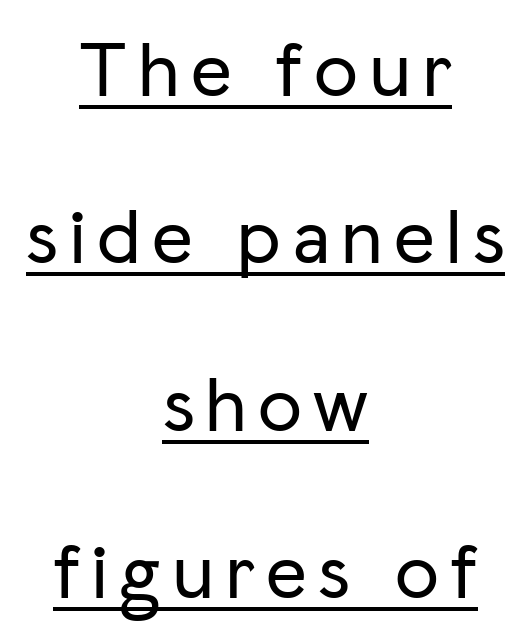
The image shows 79 px sans-serif type, upright; set centered, loose line spacing (2.12x), underlined; low stroke contrast and a medium x-height.
